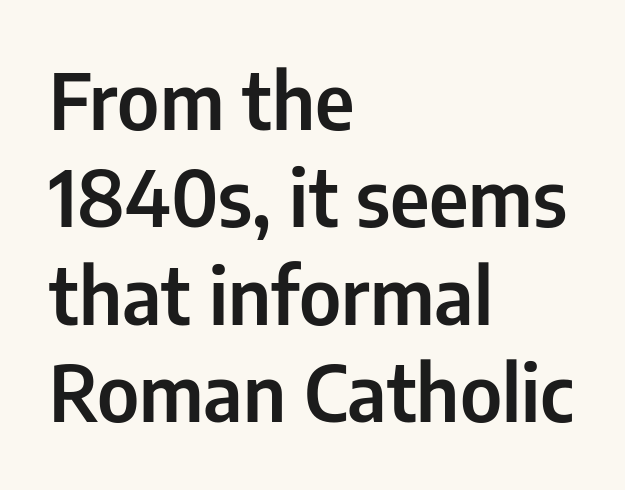
{"serif": "no", "italic": "no", "width": "condensed", "stroke_contrast": "low", "x_height": "medium", "monospaced": "no", "underline": "no", "align": "left", "line_spacing": "normal", "line_spacing_ratio": 1.25, "letter_spacing": "normal", "letter_spacing_em": 0.0, "glyph_px": 78}
